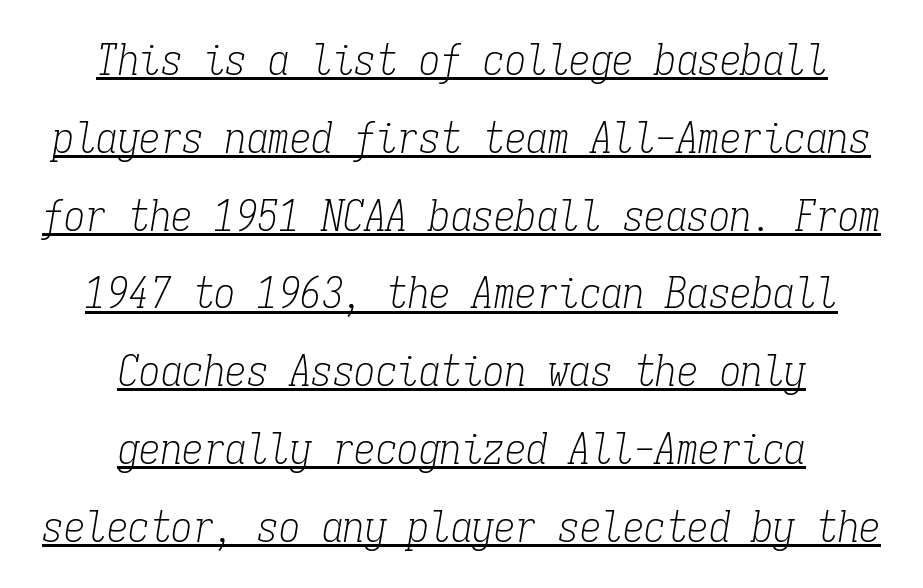
The image shows 43 px light, condensed serif type, italic (leaning right), monospaced; set centered, line spacing 1.81x, normal letter spacing, underlined; low stroke contrast and a medium x-height.
